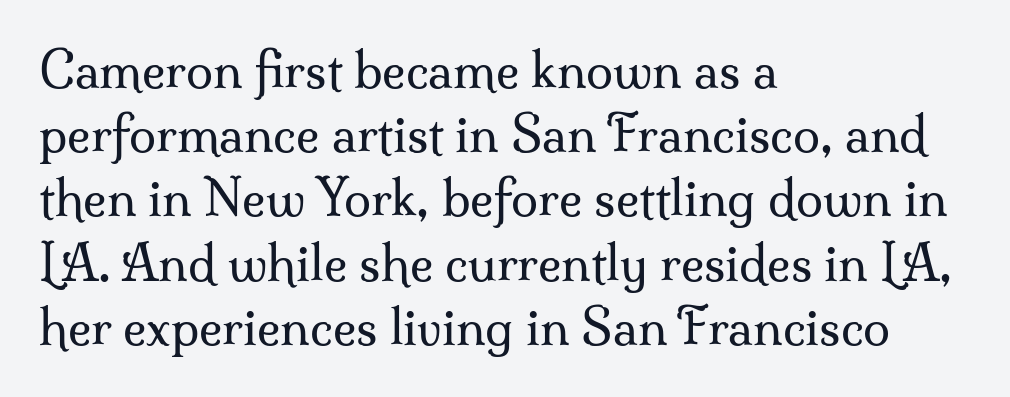
Tall strokes in this sample are plumb rather than angled. Which margin do the lines hug? The left one — the right edge is uneven. The rendering shows small feet on the letterforms — a serif design. These lines are rendered in a variable-pitch font. Beneath every word, the page is bare. This sample uses plain, unmodified letter spacing.
